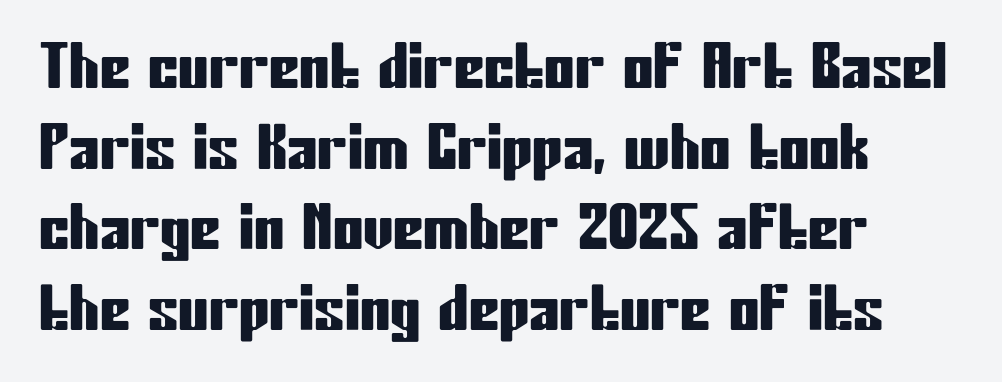
The image shows 61 px condensed sans-serif type, upright; set left-aligned, normal line spacing (1.32x), normal letter spacing, not underlined; low stroke contrast and a medium x-height.
